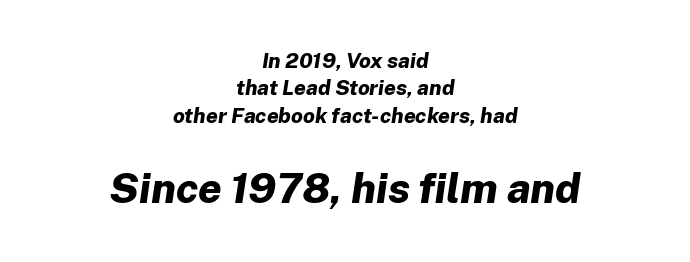
{"italic": "yes", "lean": "right", "slant_degrees": 8, "bold": "yes", "weight": "bold", "width": "normal", "stroke_contrast": "low", "x_height": "medium", "monospaced": "no", "underline": "no", "align": "center", "line_spacing": "normal", "line_spacing_ratio": 1.3, "letter_spacing": "normal", "letter_spacing_em": 0.0, "larger_block": "second", "size_ratio": 2.0, "glyph_px": 42}
